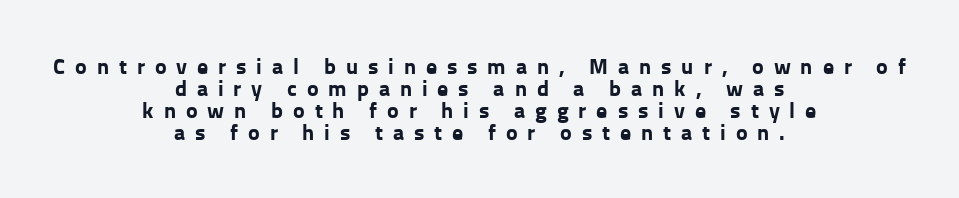
Students, this is bold: see how much ink each stroke carries. Decoration check: the copy has no underline. Every character sits straight up, as roman type does. This sample trades vertical openness for compactness between lines. Horizontally, the lines are justified to the midpoint only.
